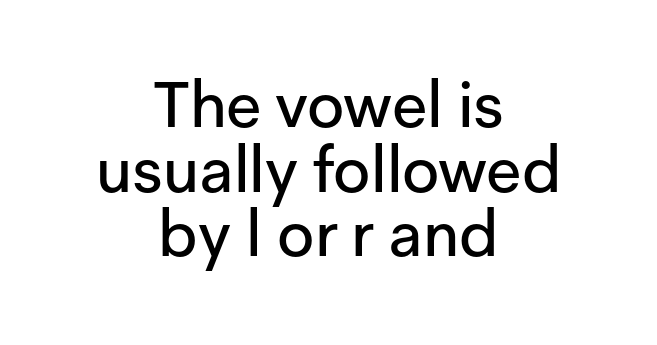
Q: Is the text italic (slanted)? A: No, it is upright.
Q: Is the typeface a serif or a sans-serif typeface? A: Sans-serif.
Q: Is the text underlined? A: No.
Q: How is the paragraph aligned? A: Centered.
Q: Is the spacing between letters normal or unusually wide? A: Normal.
Q: Is the spacing between lines tight, normal or loose? A: Tight.
Q: Width (condensed, normal, or wide)? A: Normal.
Q: Stroke contrast? A: Low.
Q: x-height? A: Medium.
Q: Monospaced? A: No.
